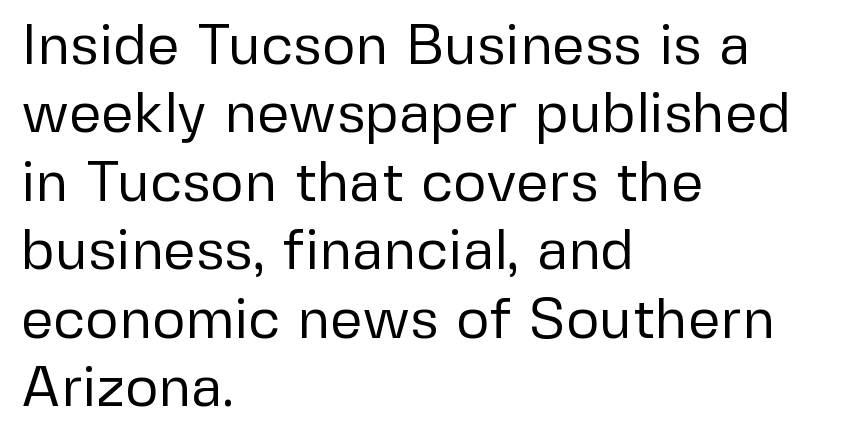
Students, note that the glyphs here touch the page at normal intervals. Here the designer chose a conventional face with non-uniform glyph widths. Line starts are locked; line ends wander. The gap between lines stays unmarked. Quick note: not italic, upright.
